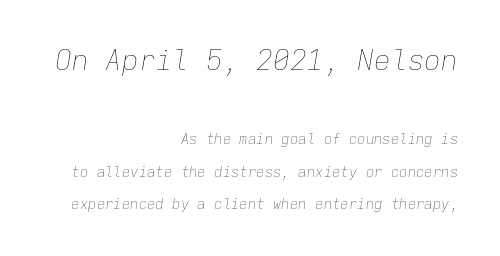
The area under the type is left untouched. The cut favours lightness, reaching ordinary text weight at its darkest. These lines stack with their right ends in a neat column. Compared with typical paragraphs, the rows here are farther apart. This sample uses plain, unmodified letter spacing. Block one is the big one; block two sits smaller underneath.
